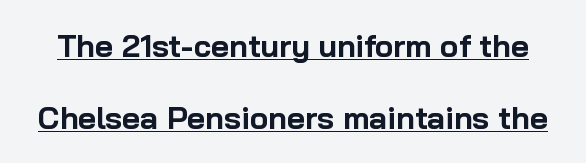
{"serif": "no", "italic": "no", "bold": "yes", "weight": "bold", "width": "normal", "stroke_contrast": "low", "x_height": "medium", "monospaced": "no", "underline": "yes", "line_spacing": "loose", "line_spacing_ratio": 2.32, "letter_spacing": "normal", "letter_spacing_em": 0.0, "glyph_px": 31}
